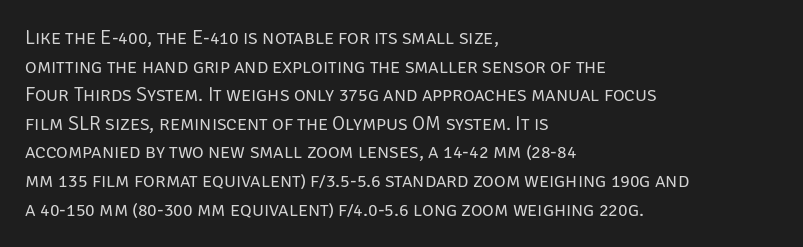
Q: Is the text bold? A: No.
Q: Is the text italic (slanted)? A: No, it is upright.
Q: Is the text underlined? A: No.
Q: How is the paragraph aligned? A: Left-aligned.
Q: Is the spacing between letters normal or unusually wide? A: Normal.
Q: Is the spacing between lines tight, normal or loose? A: Normal.
